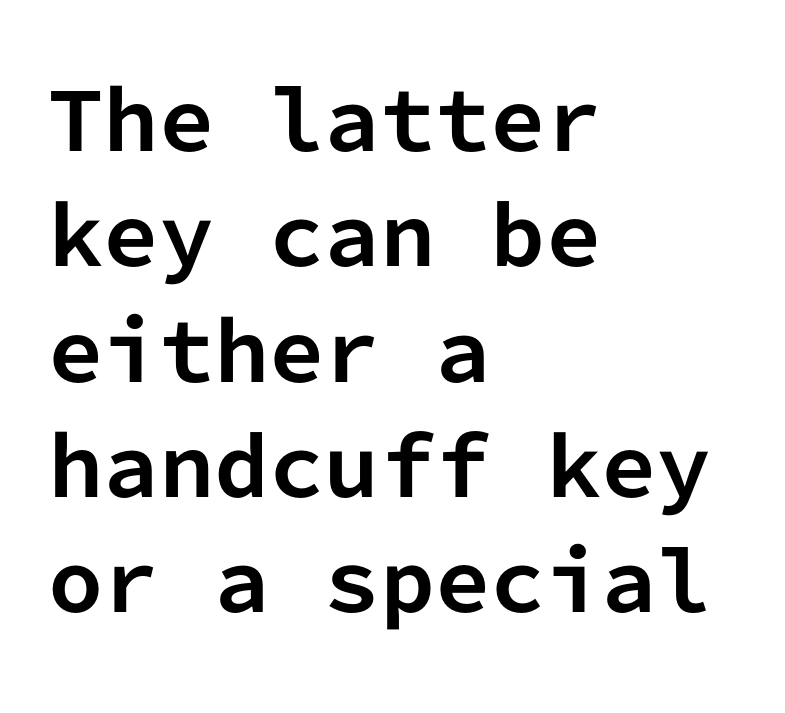
The image shows 79 px bold sans-serif type, upright, monospaced; set left-aligned, normal line spacing (1.46x), normal letter spacing, not underlined; low stroke contrast and a medium x-height.
